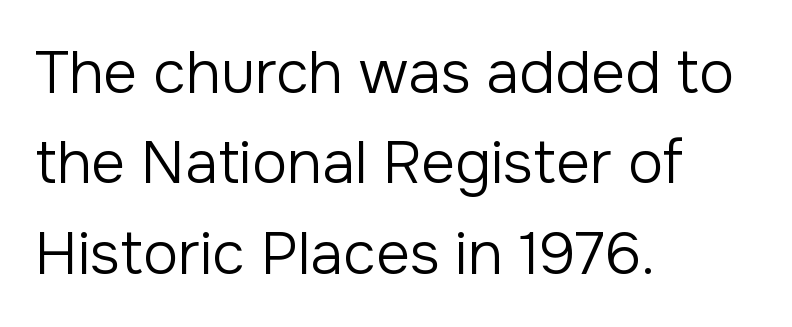
{"serif": "no", "italic": "no", "bold": "no", "weight": "regular", "width": "normal", "stroke_contrast": "low", "x_height": "medium", "monospaced": "no", "underline": "no", "align": "left", "line_spacing": "normal", "line_spacing_ratio": 1.53, "letter_spacing": "normal", "letter_spacing_em": 0.0, "glyph_px": 59}
